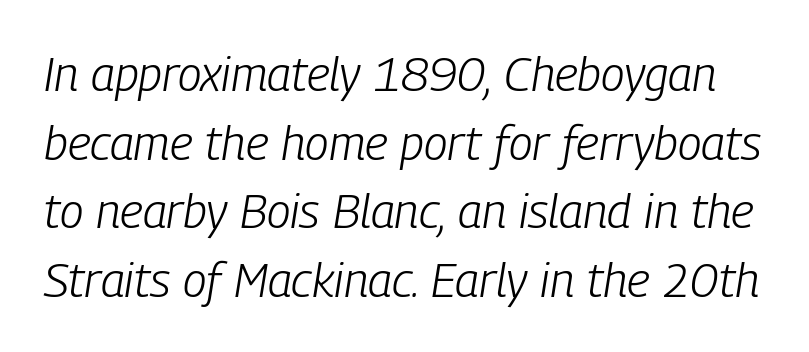
The image shows 48 px light, condensed type, italic (leaning right); set normal line spacing (1.43x), normal letter spacing, not underlined; low stroke contrast and a medium x-height.
